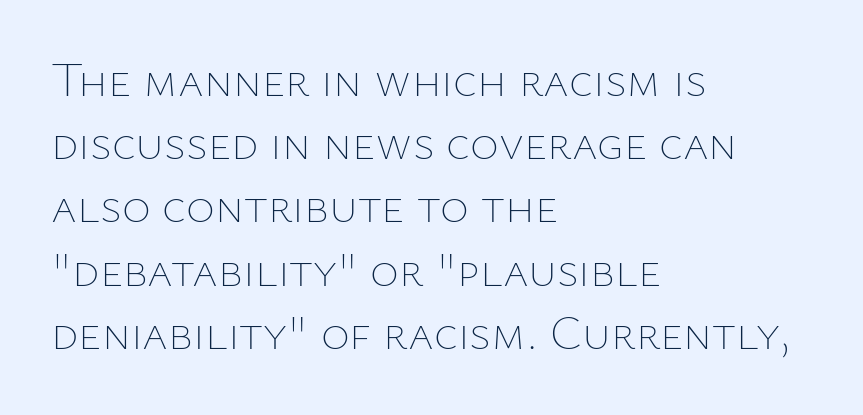
This sample uses an upright cut, with every glyph sitting square on the baseline. Is the stroke heavy? The answer is a plain regular-or-lighter. The lines in this sample share a left origin and differ only in where they stop. The letters sit at their default tracking, neither squeezed nor spread.
